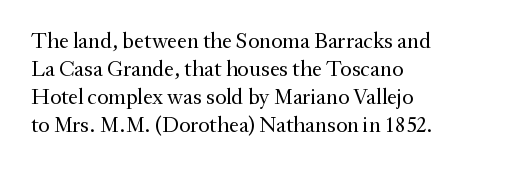
Q: Is the text bold? A: No.
Q: Is the text italic (slanted)? A: No, it is upright.
Q: Is the text underlined? A: No.
Q: How is the paragraph aligned? A: Left-aligned.
Q: Is the spacing between letters normal or unusually wide? A: Normal.
Q: Is the spacing between lines tight, normal or loose? A: Normal.
